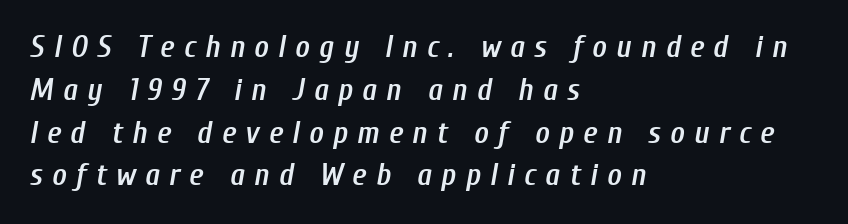
{"italic": "yes", "lean": "right", "slant_degrees": 10, "bold": "semi", "weight": "semibold", "width": "condensed", "stroke_contrast": "low", "x_height": "medium", "monospaced": "no", "underline": "no", "align": "left", "line_spacing": "normal", "line_spacing_ratio": 1.38, "letter_spacing": "wide", "letter_spacing_em": 0.3, "glyph_px": 31}
